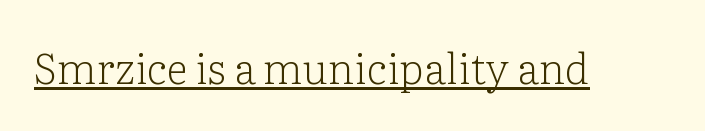
{"serif": "yes", "italic": "no", "bold": "no", "weight": "light", "width": "normal", "stroke_contrast": "low", "x_height": "medium", "monospaced": "no", "underline": "yes", "letter_spacing": "normal", "letter_spacing_em": 0.0, "glyph_px": 42}
